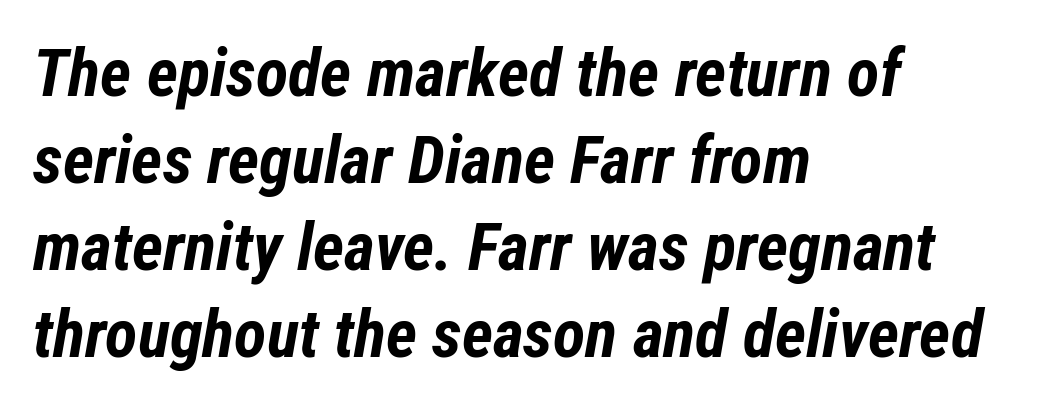
The image shows 67 px bold, condensed type, italic (leaning right); set left-aligned, normal line spacing (1.3x), normal letter spacing, not underlined; low stroke contrast and a medium x-height.
